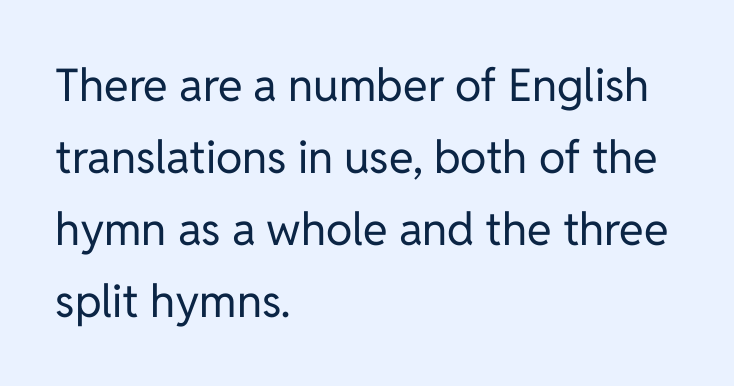
The image shows 45 px regular-weight sans-serif type, upright; set left-aligned, normal line spacing (1.6x), normal letter spacing, not underlined; low stroke contrast and a medium x-height.
